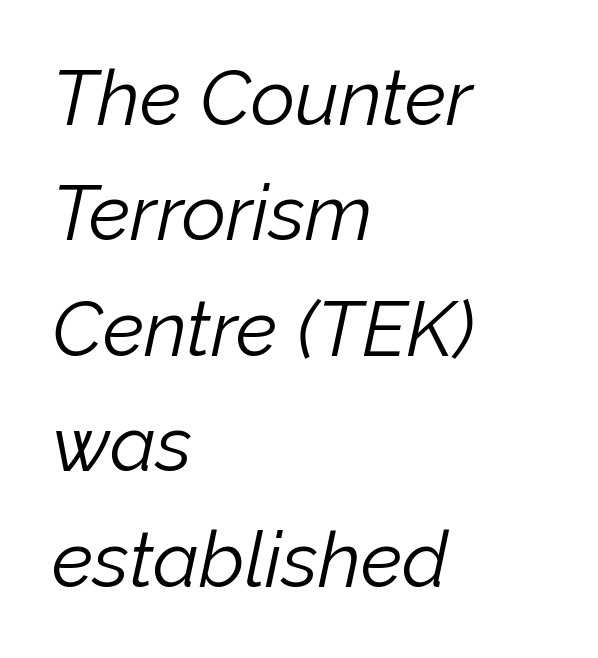
Q: Is the text bold? A: No.
Q: Is the text italic (slanted)? A: Yes, it leans right by about 12 degrees.
Q: Is the text underlined? A: No.
Q: How is the paragraph aligned? A: Left-aligned.
Q: Is the spacing between letters normal or unusually wide? A: Normal.
Q: Is the spacing between lines tight, normal or loose? A: Normal.
Q: Width (condensed, normal, or wide)? A: Normal.
Q: Stroke contrast? A: Low.
Q: x-height? A: Medium.
Q: Monospaced? A: No.
